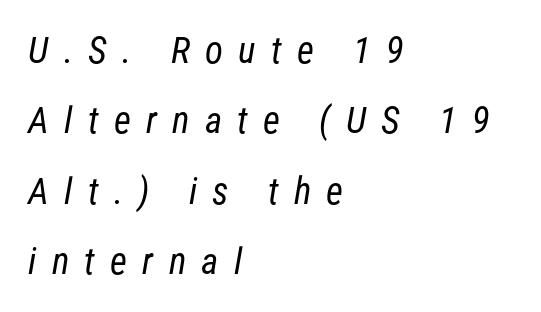
{"serif": "no", "bold": "no", "weight": "regular", "width": "condensed", "stroke_contrast": "low", "x_height": "medium", "monospaced": "no", "underline": "no", "align": "left", "line_spacing": "loose", "line_spacing_ratio": 1.9, "letter_spacing": "wide", "letter_spacing_em": 0.41, "glyph_px": 37}
